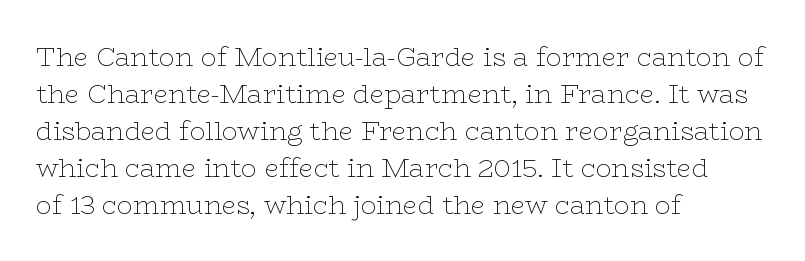
Rule under the text: the space is simply empty. The tracking reads as untouched default to a designer's eye. Compared with a typical body face, this is equally light or lighter still. A student would call this left alignment; a typographer would say flush left, rag right. The rows are spaced the way most documents space them.
